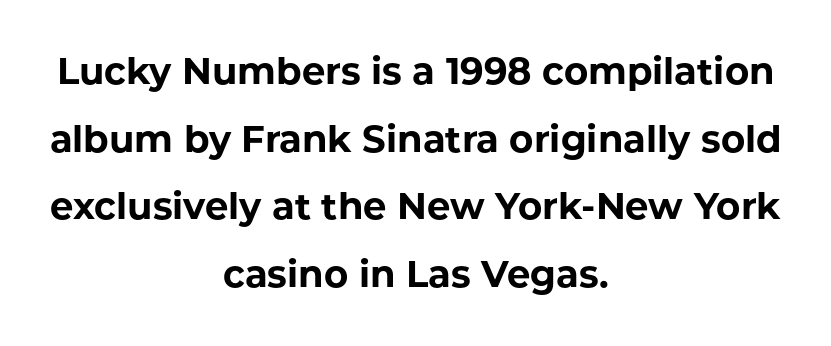
{"serif": "no", "italic": "no", "bold": "yes", "weight": "bold", "width": "normal", "stroke_contrast": "low", "x_height": "medium", "monospaced": "no", "underline": "no", "align": "center", "line_spacing_ratio": 1.83, "letter_spacing": "normal", "letter_spacing_em": 0.0, "glyph_px": 37}
